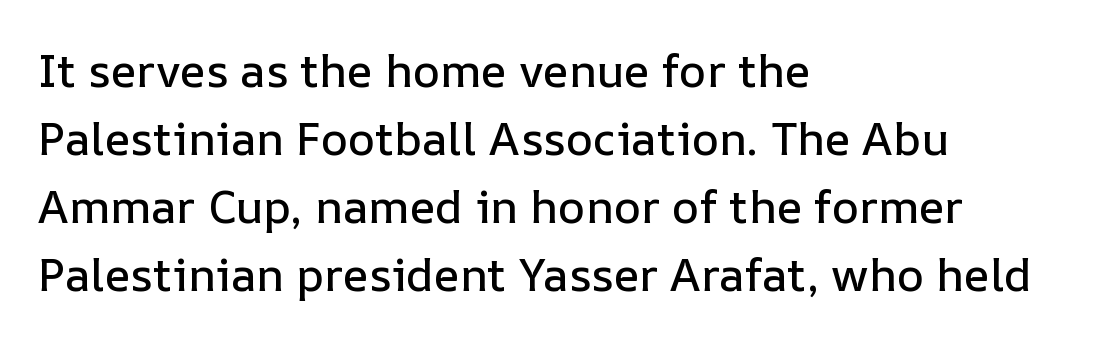
The image shows 46 px text type, upright; set left-aligned, normal line spacing (1.48x), normal letter spacing, not underlined; low stroke contrast and a medium x-height.
